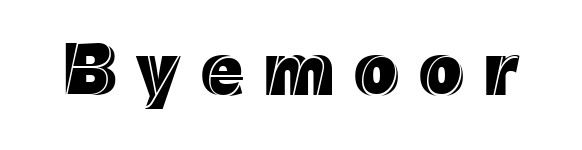
{"italic": "no", "width": "normal", "x_height": "medium", "monospaced": "no", "underline": "no", "letter_spacing": "wide", "letter_spacing_em": 0.27, "glyph_px": 74}
